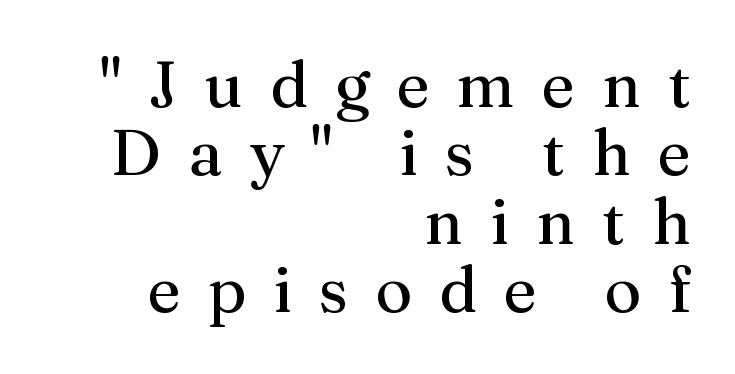
Rule under the text: the space is simply empty. Characters remain perfectly vertical along every line. The typeface has the unassuming heft of standard copy or less. Someone cranked the tracking dial way up on this one. Varying glyph widths throughout — classic text-font behaviour. Reading down the column, the eye jumps only a short way to each next line.
